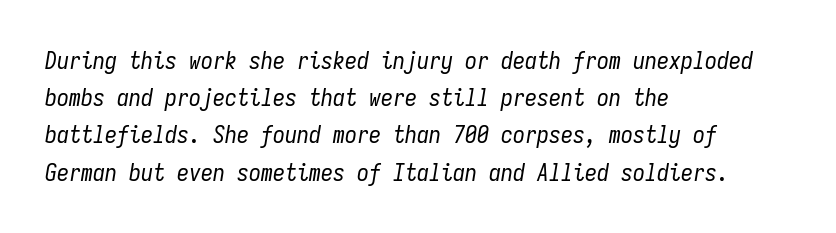
The image shows 24 px text type, italic (leaning right); set left-aligned, normal line spacing (1.55x), normal letter spacing, not underlined.
